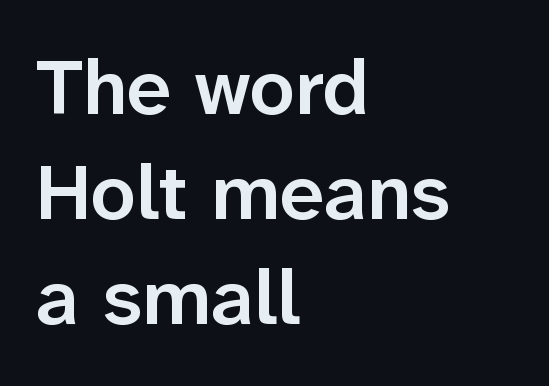
The setting favours the left margin, as ordinary paragraphs usually do. Note the varied advance widths — an 'i' is clearly narrower than an 'm'. You can tell it's not italic because the verticals are truly vertical. These lines carry some extra weight — a demibold, not a full bold. This sample uses a sans-serif face. Check under the words: just untouched page.
